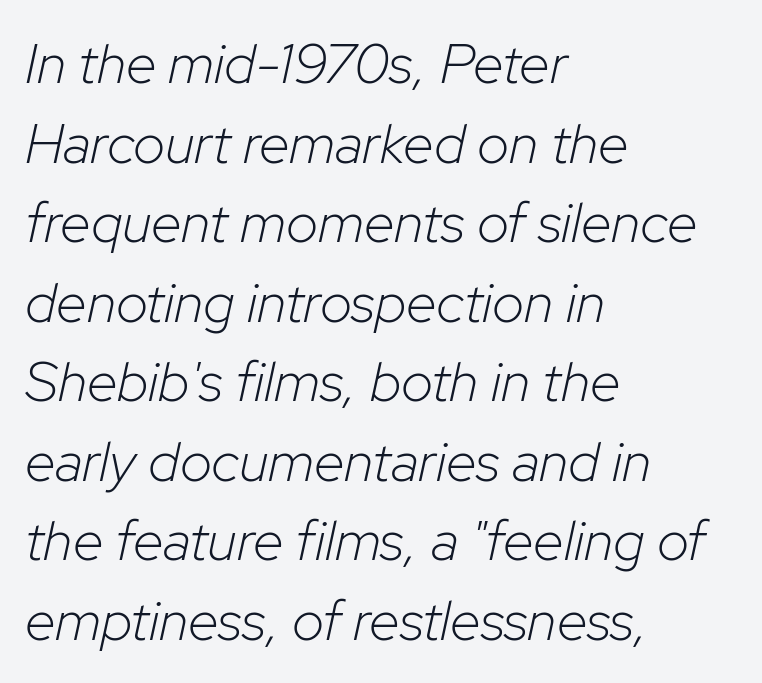
The image shows 56 px light type, italic (leaning right); set left-aligned, normal line spacing (1.42x), normal letter spacing, not underlined; low stroke contrast and a medium x-height.
